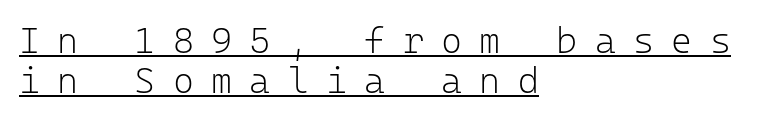
The gaps between neighbouring characters are conspicuously large. The rendering uses typewriter-style spacing with identical character cells. Somebody hit Ctrl+U on this one — the words are underlined. Compared with a typical body face, this is equally light or lighter still. Characters remain perfectly vertical along every line.
